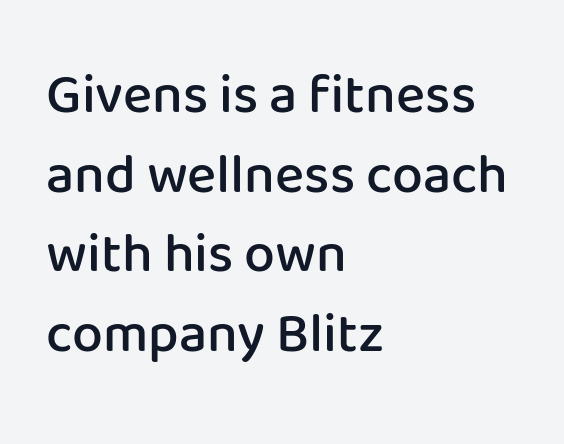
The image shows 55 px semibold sans-serif type, upright; set left-aligned, normal line spacing (1.45x), normal letter spacing, not underlined; low stroke contrast and a medium x-height.
